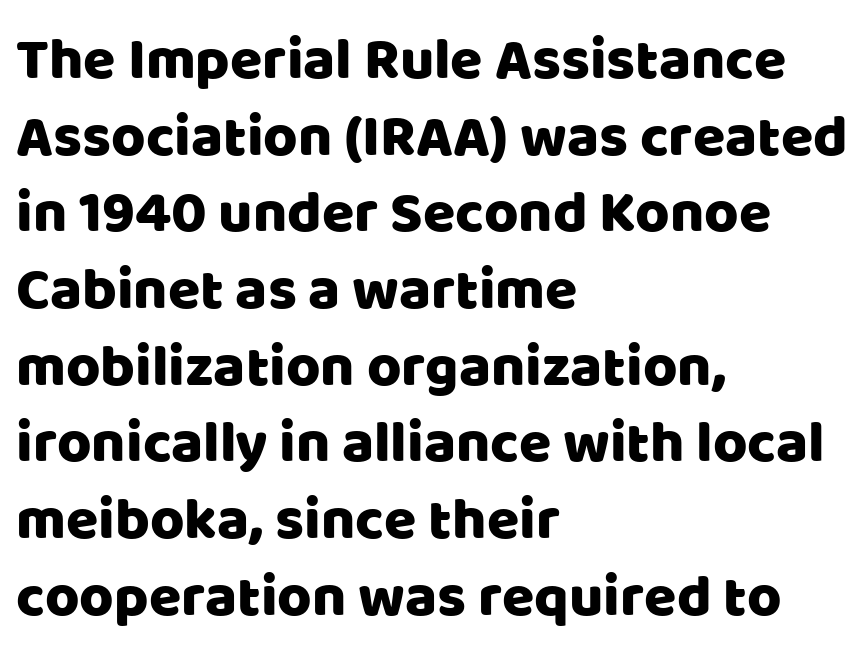
Q: Is the text italic (slanted)? A: No, it is upright.
Q: Is the typeface a serif or a sans-serif typeface? A: Sans-serif.
Q: Is the text underlined? A: No.
Q: How is the paragraph aligned? A: Left-aligned.
Q: Is the spacing between letters normal or unusually wide? A: Normal.
Q: Is the spacing between lines tight, normal or loose? A: Normal.
Q: Width (condensed, normal, or wide)? A: Normal.
Q: Stroke contrast? A: Low.
Q: x-height? A: Large.
Q: Monospaced? A: No.
